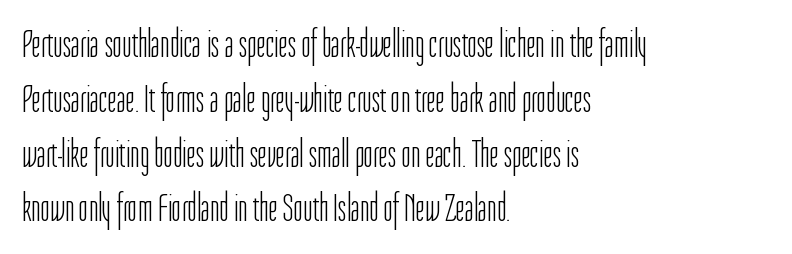
{"serif": "no", "italic": "no", "bold": "no", "weight": "light", "width": "condensed", "stroke_contrast": "low", "x_height": "medium", "monospaced": "no", "underline": "no", "align": "left", "line_spacing": "normal", "line_spacing_ratio": 1.37, "letter_spacing": "normal", "letter_spacing_em": 0.0, "glyph_px": 40}
